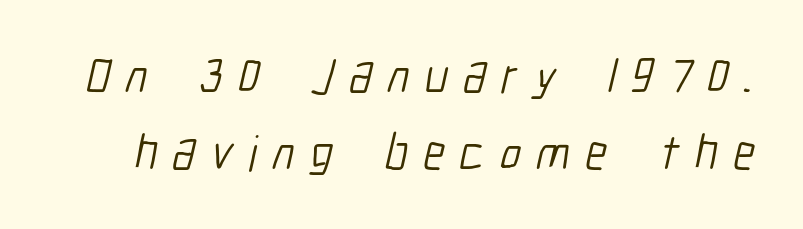
The image shows 49 px light, condensed sans-serif type; set normal line spacing (1.57x), unusually wide letter spacing (+0.31 em), not underlined; low stroke contrast and a medium x-height.
